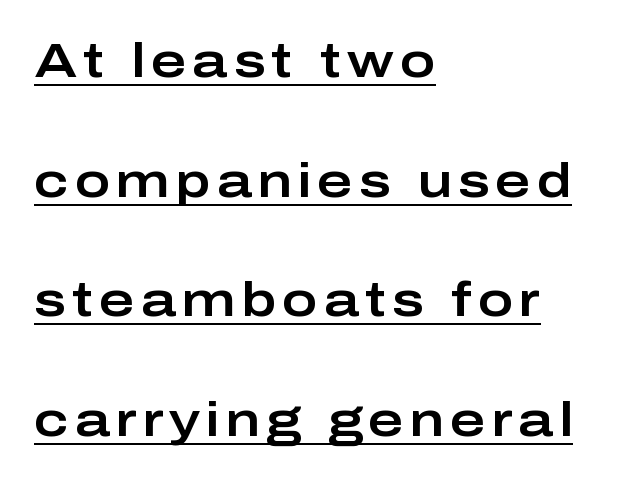
{"serif": "no", "italic": "no", "width": "wide", "stroke_contrast": "low", "x_height": "medium", "monospaced": "no", "underline": "yes", "align": "left", "line_spacing": "loose", "line_spacing_ratio": 2.49, "glyph_px": 48}
